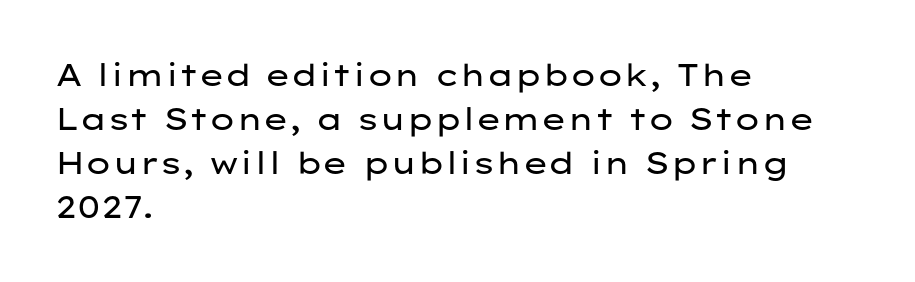
Q: Is the text bold? A: No.
Q: Is the text italic (slanted)? A: No, it is upright.
Q: Is the typeface a serif or a sans-serif typeface? A: Sans-serif.
Q: Is the text underlined? A: No.
Q: How is the paragraph aligned? A: Left-aligned.
Q: Is the spacing between letters normal or unusually wide? A: Normal.
Q: Is the spacing between lines tight, normal or loose? A: Normal.
Q: Width (condensed, normal, or wide)? A: Wide.
Q: Stroke contrast? A: Low.
Q: x-height? A: Medium.
Q: Monospaced? A: No.
